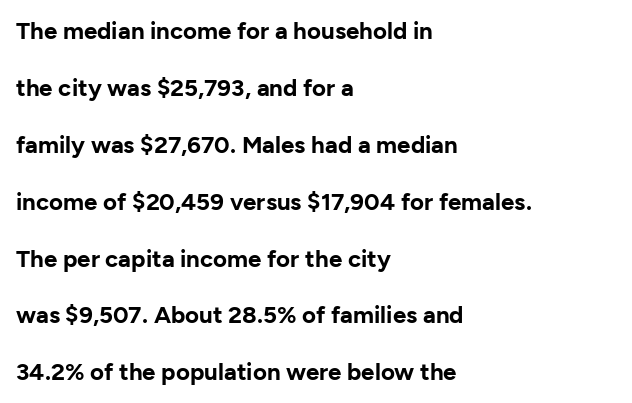
Q: Is the text bold? A: Yes.
Q: Is the text italic (slanted)? A: No, it is upright.
Q: Is the text underlined? A: No.
Q: How is the paragraph aligned? A: Left-aligned.
Q: Is the spacing between letters normal or unusually wide? A: Normal.
Q: Is the spacing between lines tight, normal or loose? A: Loose.
